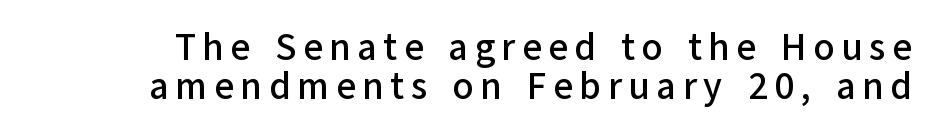
In terms of leading, this rendering errs on the cramped side. The rendering uses natural spacing where letterforms have individual widths. This sample uses a sans-serif face. Glance below the letters and you will spot only blank space. No italicization has been applied; the sample stays upright.
